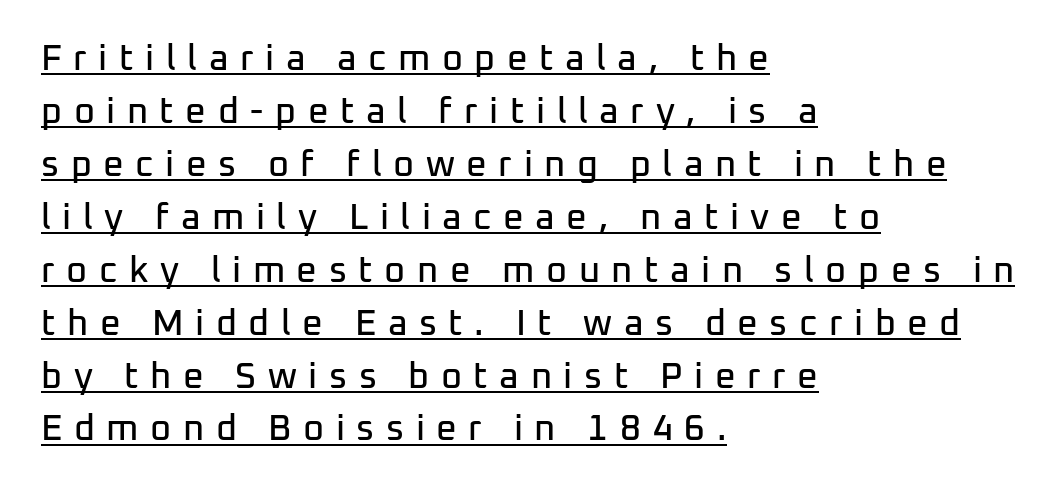
Q: Is the text italic (slanted)? A: No, it is upright.
Q: Is the typeface a serif or a sans-serif typeface? A: Sans-serif.
Q: Is the text underlined? A: Yes.
Q: How is the paragraph aligned? A: Left-aligned.
Q: Is the spacing between letters normal or unusually wide? A: Unusually wide.
Q: Is the spacing between lines tight, normal or loose? A: Normal.
Q: Width (condensed, normal, or wide)? A: Normal.
Q: Stroke contrast? A: Low.
Q: x-height? A: Medium.
Q: Monospaced? A: No.
